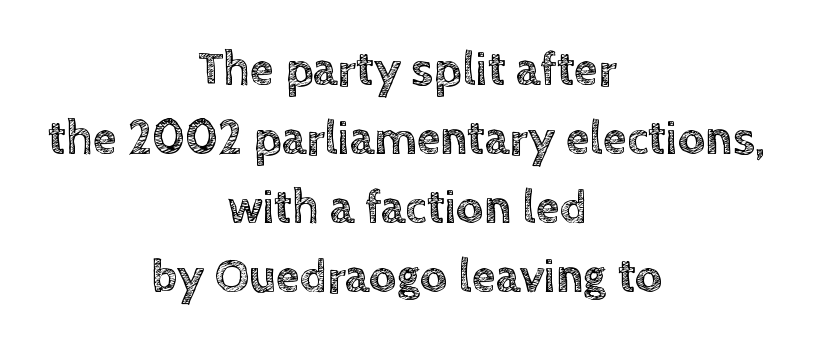
{"italic": "no", "width": "normal", "x_height": "large", "monospaced": "no", "underline": "no", "align": "center", "line_spacing": "normal", "line_spacing_ratio": 1.44, "letter_spacing": "normal", "letter_spacing_em": 0.0, "glyph_px": 48}
